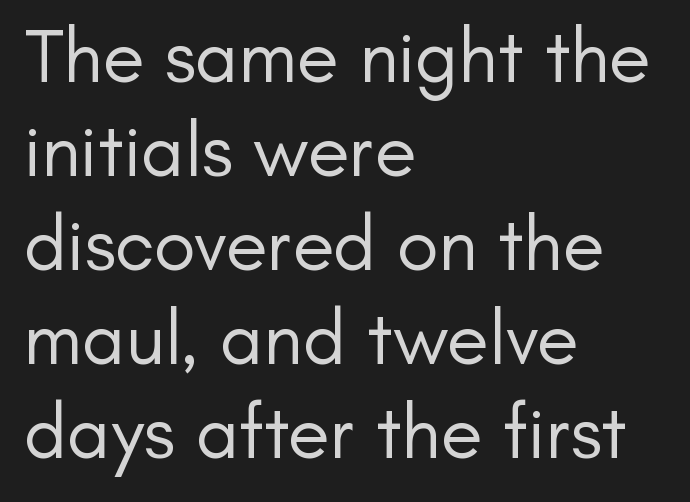
Q: Is the text bold? A: No.
Q: Is the text italic (slanted)? A: No, it is upright.
Q: Is the typeface a serif or a sans-serif typeface? A: Sans-serif.
Q: Is the text underlined? A: No.
Q: How is the paragraph aligned? A: Left-aligned.
Q: Is the spacing between letters normal or unusually wide? A: Normal.
Q: Width (condensed, normal, or wide)? A: Normal.
Q: Stroke contrast? A: Low.
Q: x-height? A: Small.
Q: Monospaced? A: No.
